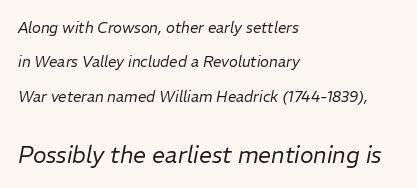
Slanted lettering throughout. No letter is thick-stroked: the sample isn't bold. Reading down the block, your eye returns to a fixed left position each line. The space between consecutive lines is lavish. Glyph-to-glyph distance matches everyday printed text.
